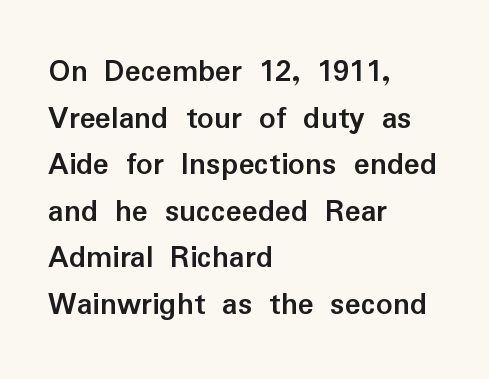
Q: Is the text bold? A: Yes.
Q: Is the text italic (slanted)? A: No, it is upright.
Q: Is the typeface a serif or a sans-serif typeface? A: Sans-serif.
Q: Is the text underlined? A: No.
Q: How is the paragraph aligned? A: Left-aligned.
Q: Is the spacing between letters normal or unusually wide? A: Normal.
Q: Is the spacing between lines tight, normal or loose? A: Normal.
Q: Width (condensed, normal, or wide)? A: Normal.
Q: Stroke contrast? A: Low.
Q: x-height? A: Medium.
Q: Monospaced? A: No.
